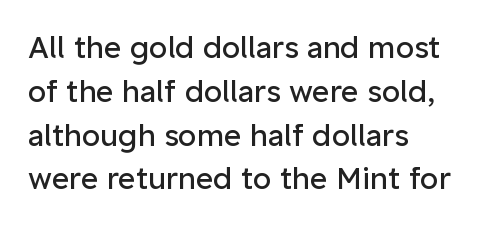
{"serif": "no", "italic": "no", "bold": "no", "weight": "regular", "width": "normal", "stroke_contrast": "low", "x_height": "medium", "monospaced": "no", "underline": "no", "align": "left", "line_spacing": "normal", "line_spacing_ratio": 1.46, "letter_spacing": "normal", "letter_spacing_em": 0.0, "glyph_px": 30}
